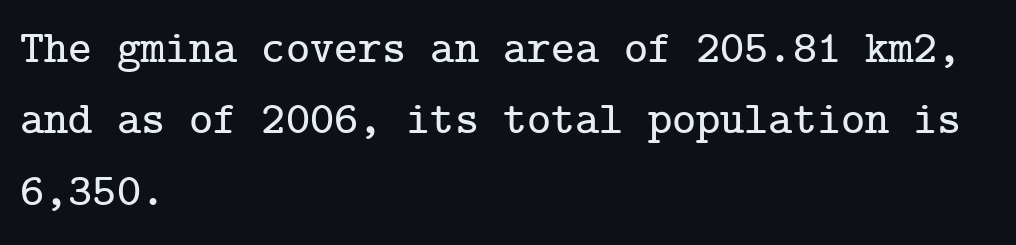
The image shows 46 px serif type, upright; set left-aligned, normal line spacing (1.55x), normal letter spacing, not underlined; low stroke contrast and a medium x-height.
